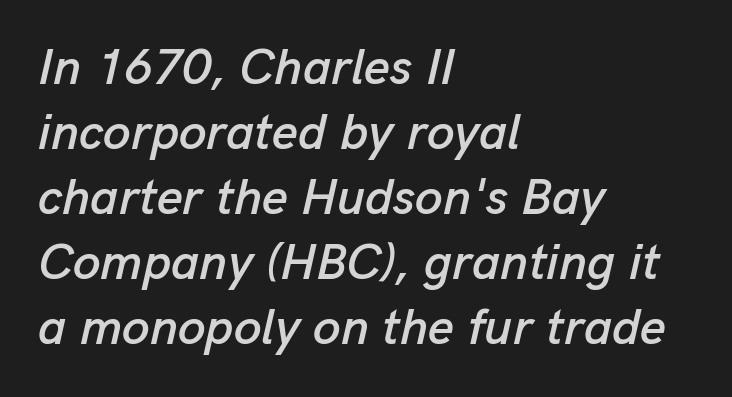
{"italic": "yes", "lean": "right", "slant_degrees": 13, "width": "normal", "stroke_contrast": "low", "x_height": "medium", "monospaced": "no", "underline": "no", "align": "left", "line_spacing": "normal", "line_spacing_ratio": 1.3, "letter_spacing": "normal", "letter_spacing_em": 0.0, "glyph_px": 50}
